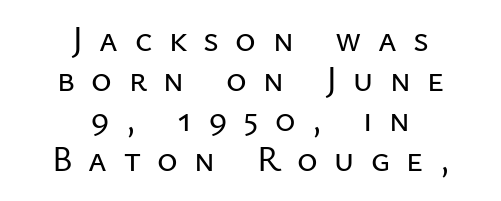
Q: Is the text italic (slanted)? A: No, it is upright.
Q: Is the typeface a serif or a sans-serif typeface? A: Sans-serif.
Q: Is the text underlined? A: No.
Q: How is the paragraph aligned? A: Centered.
Q: Is the spacing between letters normal or unusually wide? A: Unusually wide.
Q: Is the spacing between lines tight, normal or loose? A: Tight.
Q: Width (condensed, normal, or wide)? A: Normal.
Q: Stroke contrast? A: Low.
Q: x-height? A: Medium.
Q: Monospaced? A: No.
